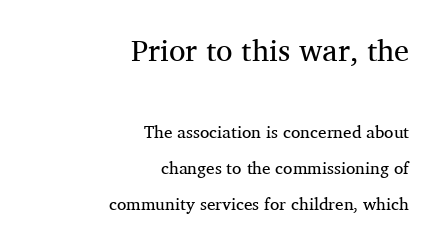
The image shows 30 px regular-weight serif type, upright; set right-aligned, loose line spacing (2.12x), normal letter spacing, not underlined; the first (top) block is 1.76x larger; medium stroke contrast and a medium x-height.
